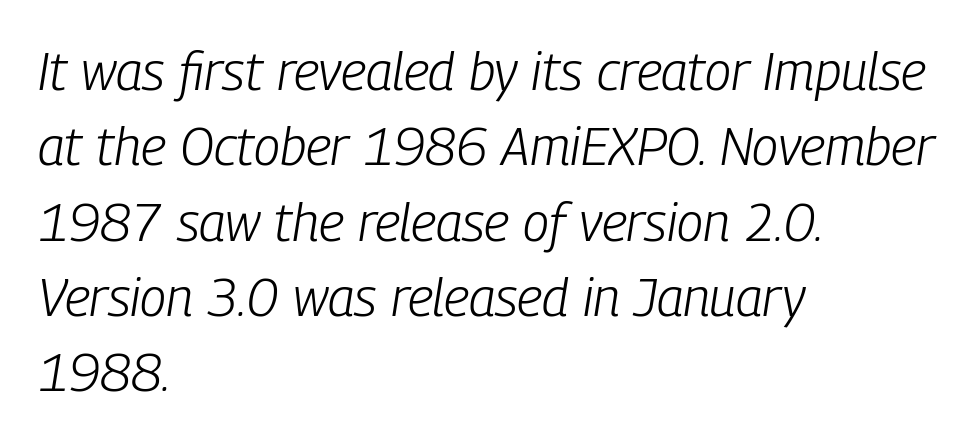
The image shows 53 px light, condensed type, italic (leaning right); set left-aligned, normal line spacing (1.42x), normal letter spacing, not underlined; low stroke contrast and a medium x-height.
